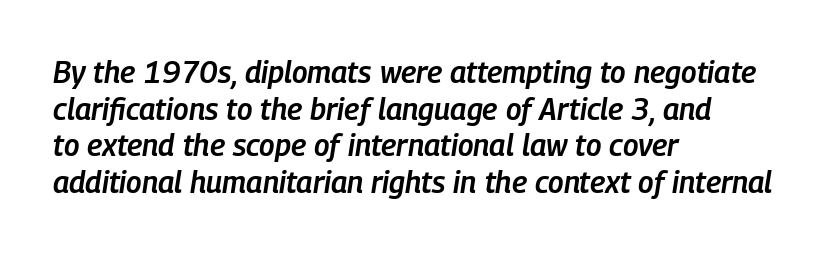
{"italic": "yes", "lean": "right", "slant_degrees": 9, "bold": "semi", "weight": "semibold", "width": "condensed", "stroke_contrast": "low", "x_height": "medium", "monospaced": "no", "underline": "no", "align": "left", "line_spacing_ratio": 1.22, "letter_spacing": "normal", "letter_spacing_em": 0.0, "glyph_px": 30}
